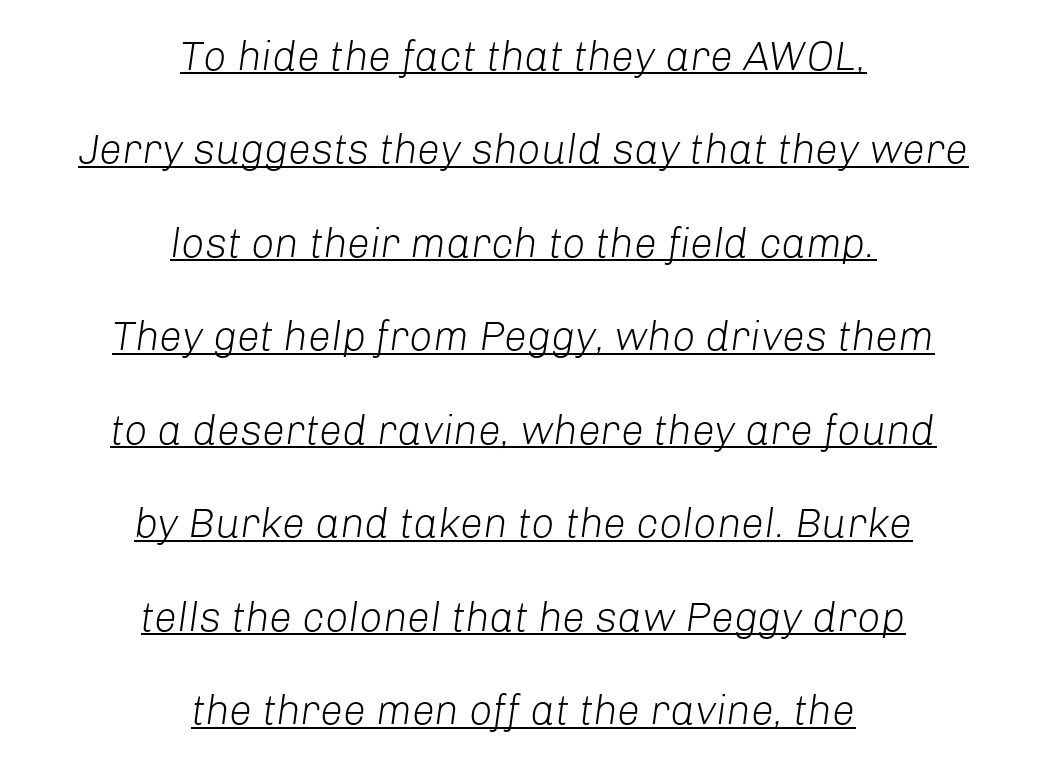
Q: Is the text bold? A: No.
Q: Is the text italic (slanted)? A: Yes, it leans right by about 8 degrees.
Q: Is the text underlined? A: Yes.
Q: How is the paragraph aligned? A: Centered.
Q: Is the spacing between letters normal or unusually wide? A: Normal.
Q: Is the spacing between lines tight, normal or loose? A: Loose.
Q: Width (condensed, normal, or wide)? A: Normal.
Q: Stroke contrast? A: Low.
Q: x-height? A: Medium.
Q: Monospaced? A: No.
